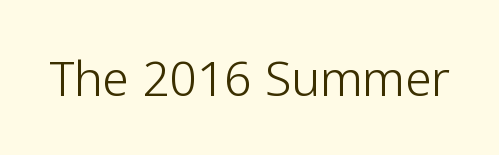
There is no visible air inserted between adjacent glyphs. The face used here is a sans, in the tradition of grotesques and geometrics. The letters advance in unequal steps, a hallmark of proportional type. Clear beneath every line of the passage.
